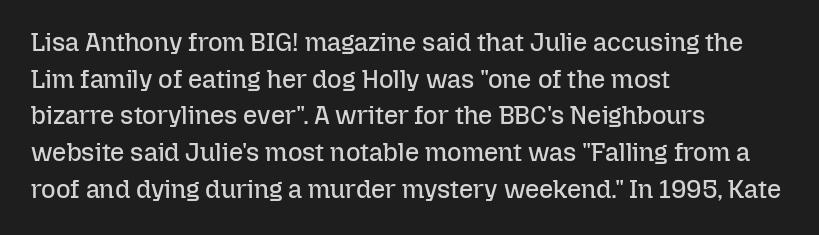
Q: Is the text bold? A: No.
Q: Is the text italic (slanted)? A: No, it is upright.
Q: Is the text underlined? A: No.
Q: How is the paragraph aligned? A: Left-aligned.
Q: Is the spacing between letters normal or unusually wide? A: Normal.
Q: Is the spacing between lines tight, normal or loose? A: Normal.
